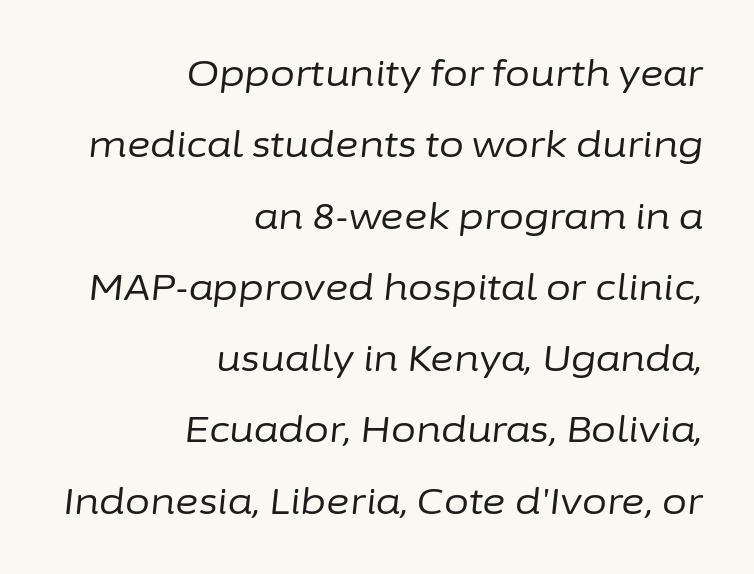
Is the type slanted? Yes — the strokes lean at a clear angle. Is the letter spacing exaggerated? No — it looks like the ordinary default. The lines in this sample share a right terminus and differ only in where they begin. The typesetting does not lean heavy: it is not bold. Nobody drew a line under any word here. Think of a printed novel: that variable character pitch is what you see here.
